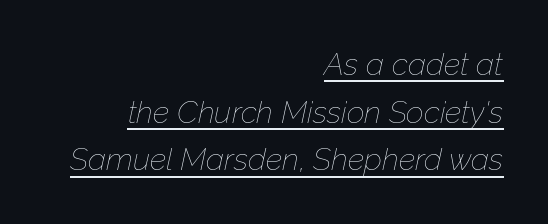
{"italic": "yes", "lean": "right", "slant_degrees": 12, "bold": "no", "weight": "thin", "width": "normal", "stroke_contrast": "low", "x_height": "medium", "monospaced": "no", "underline": "yes", "align": "right", "line_spacing": "normal", "line_spacing_ratio": 1.54, "letter_spacing": "normal", "letter_spacing_em": 0.0, "glyph_px": 31}
